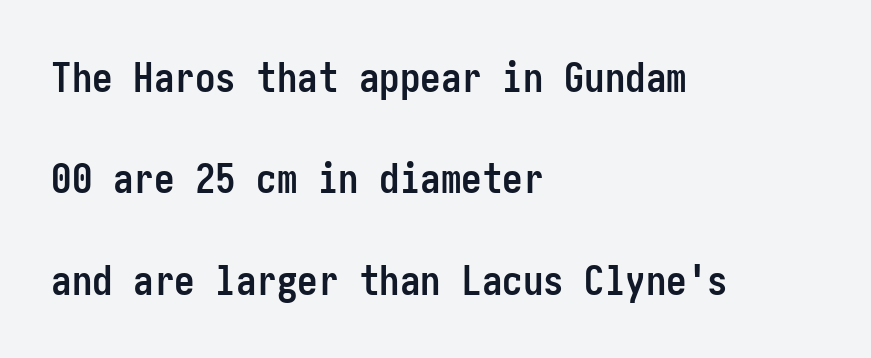
{"serif": "no", "italic": "no", "bold": "yes", "weight": "semibold", "width": "condensed", "stroke_contrast": "low", "x_height": "medium", "underline": "no", "align": "left", "line_spacing": "loose", "line_spacing_ratio": 2.47, "letter_spacing": "normal", "letter_spacing_em": 0.0, "glyph_px": 41}
